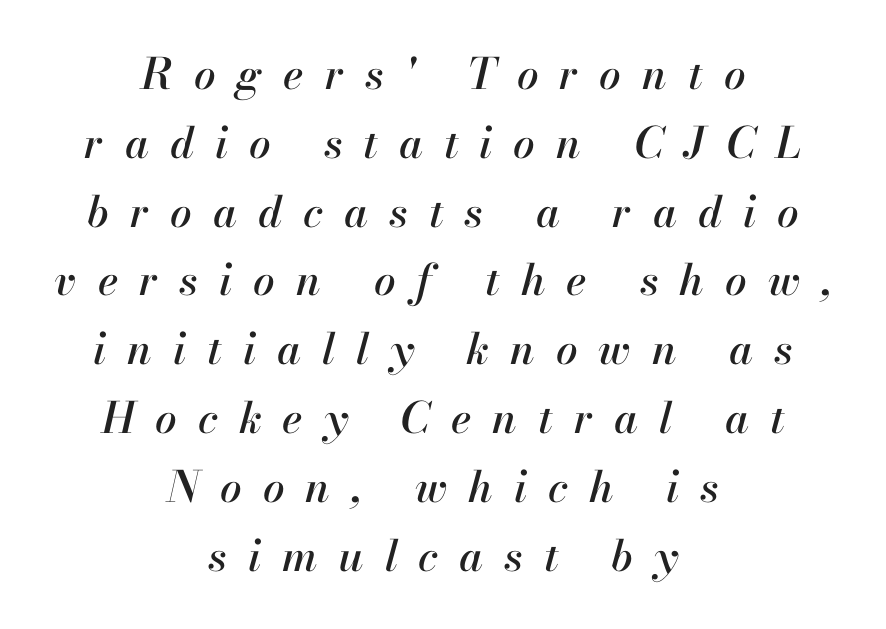
{"italic": "yes", "lean": "right", "slant_degrees": 13, "width": "normal", "stroke_contrast": "high", "x_height": "small", "monospaced": "no", "underline": "no", "align": "center", "line_spacing": "normal", "line_spacing_ratio": 1.6, "letter_spacing": "wide", "letter_spacing_em": 0.49, "glyph_px": 43}
